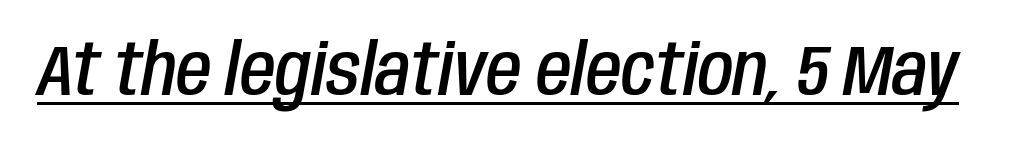
The image shows 72 px semibold, condensed type, italic (leaning right); set normal letter spacing, underlined; low stroke contrast and a large x-height.
